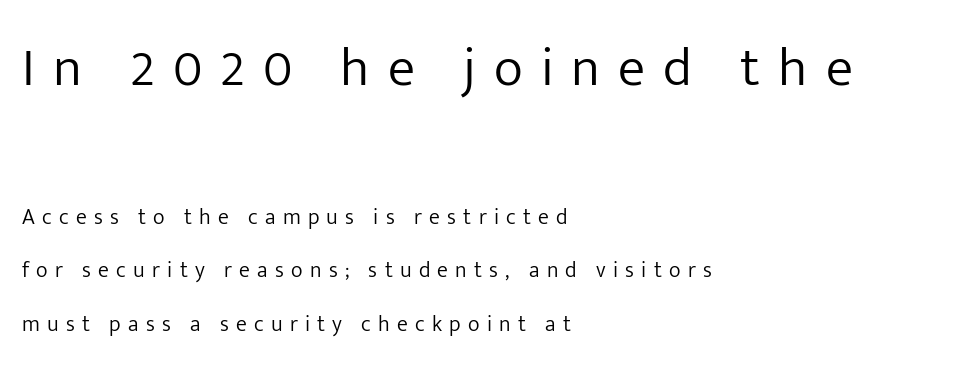
{"serif": "no", "italic": "no", "bold": "no", "weight": "light", "width": "normal", "stroke_contrast": "low", "x_height": "medium", "monospaced": "no", "underline": "no", "align": "left", "line_spacing": "loose", "line_spacing_ratio": 2.42, "letter_spacing": "wide", "letter_spacing_em": 0.33, "larger_block": "first", "size_ratio": 2.5, "glyph_px": 55}
